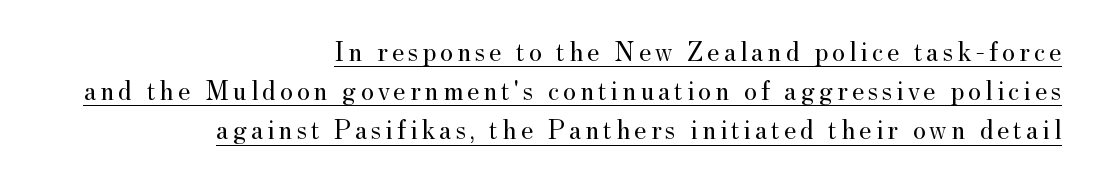
The image shows 28 px regular-weight serif type, upright; set right-aligned, normal line spacing (1.4x), underlined; medium stroke contrast and a small x-height.
